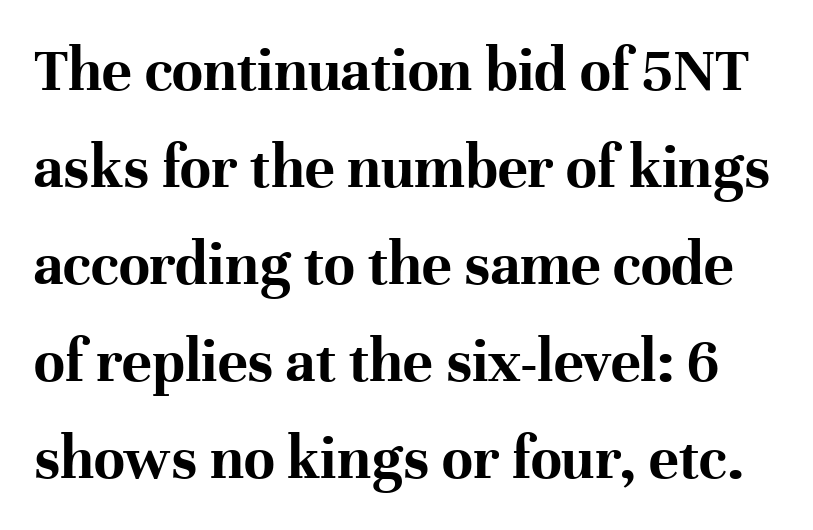
Q: Is the text bold? A: Yes.
Q: Is the text italic (slanted)? A: No, it is upright.
Q: Is the typeface a serif or a sans-serif typeface? A: Serif.
Q: Is the text underlined? A: No.
Q: Is the spacing between letters normal or unusually wide? A: Normal.
Q: Is the spacing between lines tight, normal or loose? A: Normal.
Q: Width (condensed, normal, or wide)? A: Normal.
Q: Stroke contrast? A: High.
Q: x-height? A: Medium.
Q: Monospaced? A: No.
